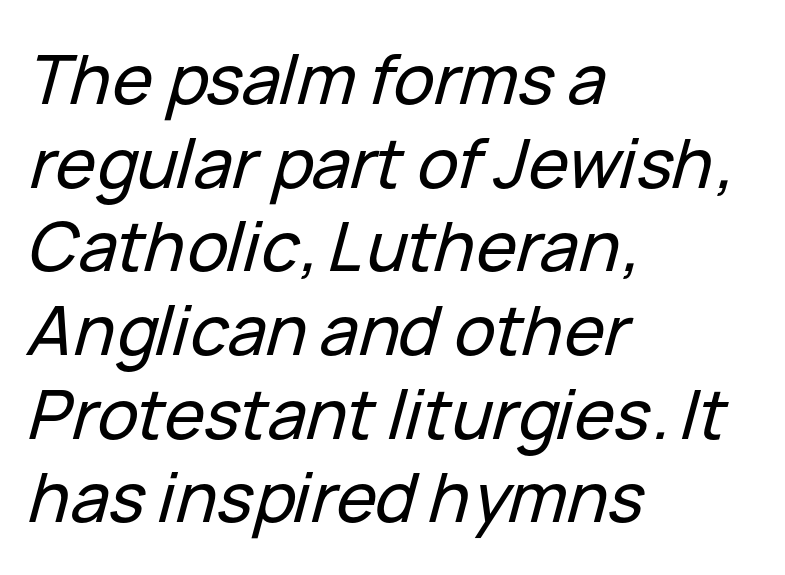
The image shows 68 px text type, italic (leaning right); set left-aligned, line spacing 1.23x, normal letter spacing, not underlined; low stroke contrast and a medium x-height.
